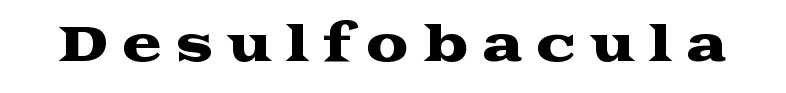
Q: Is the text italic (slanted)? A: No, it is upright.
Q: Is the typeface a serif or a sans-serif typeface? A: Serif.
Q: Is the text underlined? A: No.
Q: Is the spacing between letters normal or unusually wide? A: Unusually wide.
Q: Width (condensed, normal, or wide)? A: Wide.
Q: Stroke contrast? A: Medium.
Q: x-height? A: Medium.
Q: Monospaced? A: No.
